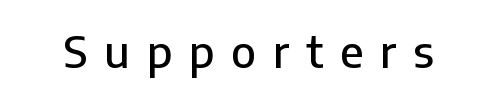
Q: Is the text italic (slanted)? A: No, it is upright.
Q: Is the typeface a serif or a sans-serif typeface? A: Sans-serif.
Q: Is the text underlined? A: No.
Q: Is the spacing between letters normal or unusually wide? A: Unusually wide.
Q: Width (condensed, normal, or wide)? A: Normal.
Q: Stroke contrast? A: Low.
Q: x-height? A: Medium.
Q: Monospaced? A: No.
